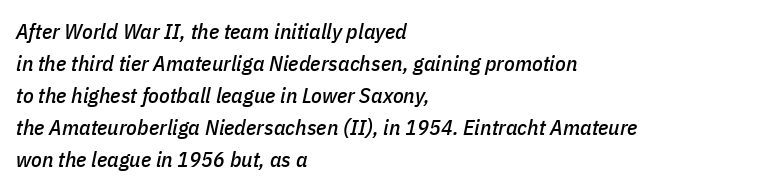
The image shows 22 px text type, italic (leaning right); set left-aligned, normal line spacing (1.45x), normal letter spacing, not underlined.
